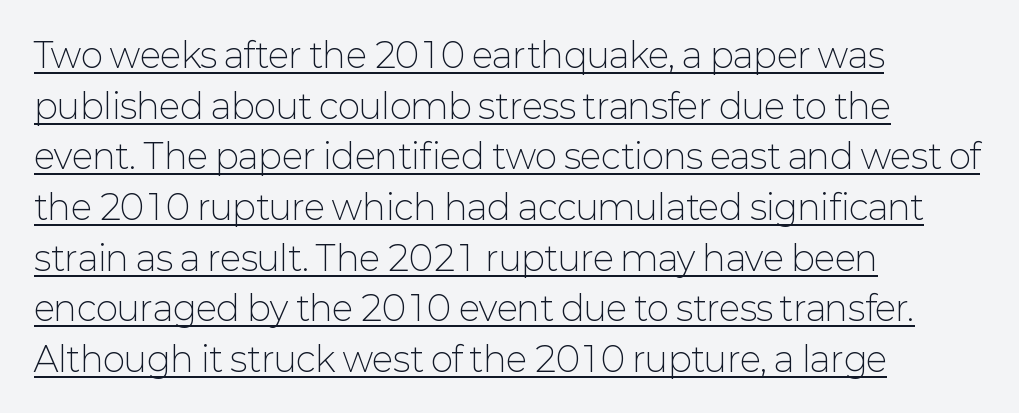
{"serif": "no", "italic": "no", "bold": "no", "weight": "light", "width": "normal", "stroke_contrast": "low", "x_height": "medium", "monospaced": "no", "underline": "yes", "align": "left", "line_spacing": "normal", "line_spacing_ratio": 1.49, "letter_spacing": "normal", "letter_spacing_em": 0.0, "glyph_px": 34}
